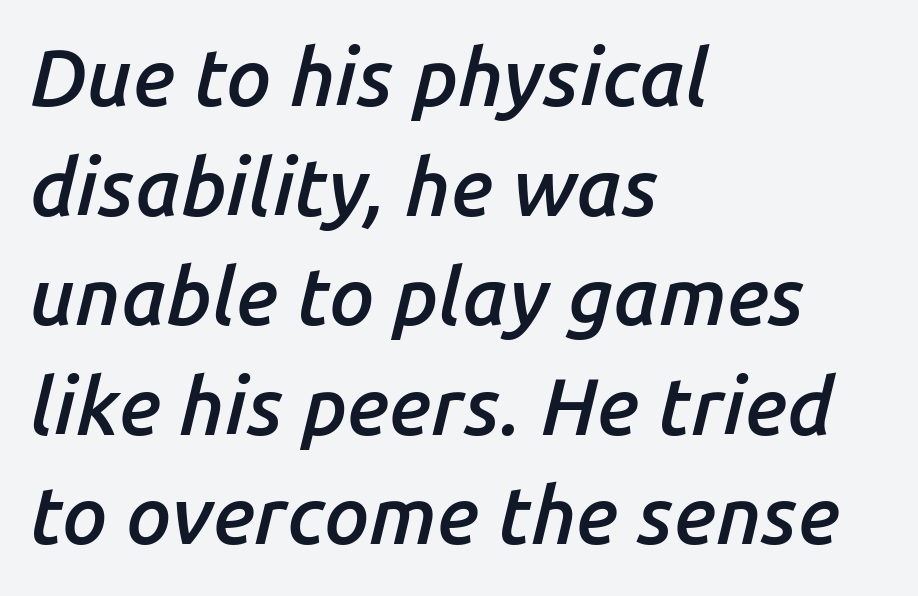
{"italic": "yes", "lean": "right", "slant_degrees": 14, "bold": "semi", "weight": "semibold", "width": "normal", "stroke_contrast": "low", "x_height": "medium", "monospaced": "no", "underline": "no", "align": "left", "line_spacing": "normal", "line_spacing_ratio": 1.37, "letter_spacing": "normal", "letter_spacing_em": 0.0, "glyph_px": 80}
